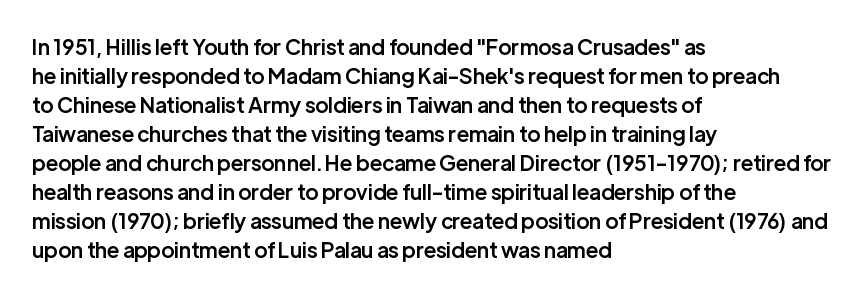
The image shows 21 px text type, upright; set left-aligned, normal line spacing (1.38x), normal letter spacing, not underlined.
